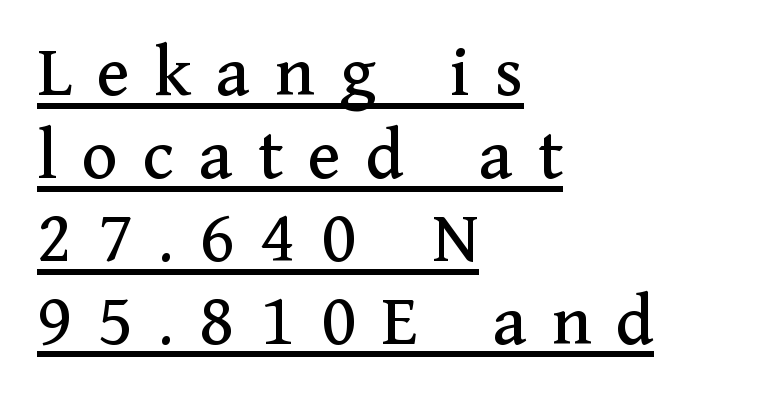
The lettering holds an erect, upright posture throughout. The leading is snug, giving the passage a crowded texture. The letters advance in unequal steps, a hallmark of proportional type. The passage shown is underscored from start to finish. This sample uses a serif face. One-word summary of the alignment: left.
